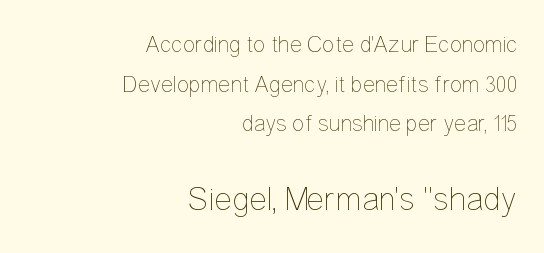
Q: Is the text bold? A: No.
Q: Is the text italic (slanted)? A: No, it is upright.
Q: Is the text underlined? A: No.
Q: How is the paragraph aligned? A: Right-aligned.
Q: Is the spacing between letters normal or unusually wide? A: Normal.
Q: Which block of text is set in a larger size, the first (top) or the second (bottom)? A: The second (bottom) one.
Q: Width (condensed, normal, or wide)? A: Condensed.
Q: Stroke contrast? A: Low.
Q: x-height? A: Medium.
Q: Monospaced? A: No.
